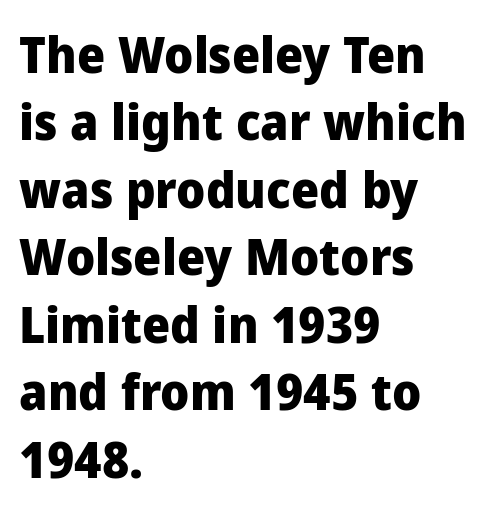
The image shows 50 px heavy sans-serif type, upright; set left-aligned, normal line spacing (1.35x), normal letter spacing, not underlined; low stroke contrast and a medium x-height.
